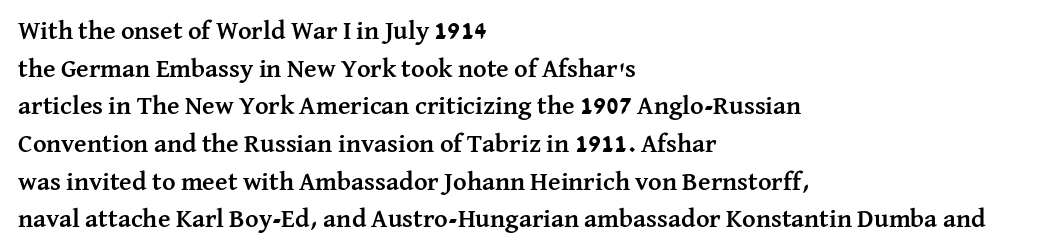
The image shows 26 px bold type, upright; set left-aligned, normal line spacing (1.45x), normal letter spacing, not underlined.
